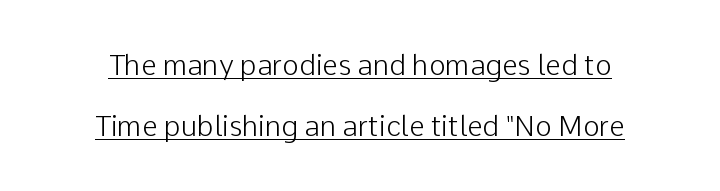
Q: Is the text bold? A: No.
Q: Is the text italic (slanted)? A: No, it is upright.
Q: Is the typeface a serif or a sans-serif typeface? A: Sans-serif.
Q: Is the text underlined? A: Yes.
Q: How is the paragraph aligned? A: Centered.
Q: Is the spacing between letters normal or unusually wide? A: Normal.
Q: Is the spacing between lines tight, normal or loose? A: Loose.
Q: Width (condensed, normal, or wide)? A: Normal.
Q: Stroke contrast? A: Low.
Q: x-height? A: Medium.
Q: Monospaced? A: No.
